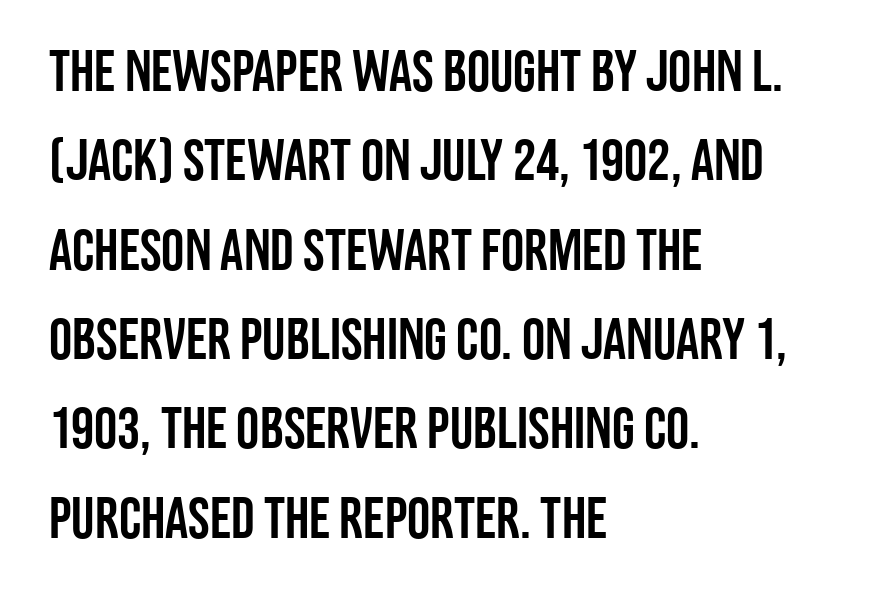
The passage is arranged the way most books set body copy — flush left. The block of text has a typical density, with ordinary space between rows. Is this a fixed-width face? No — the glyphs have proportional, varying widths. Observe the absence of serifs on each vertical stroke in this sample. A bare baseline throughout the passage. Do the letters lean? They stand straight.
